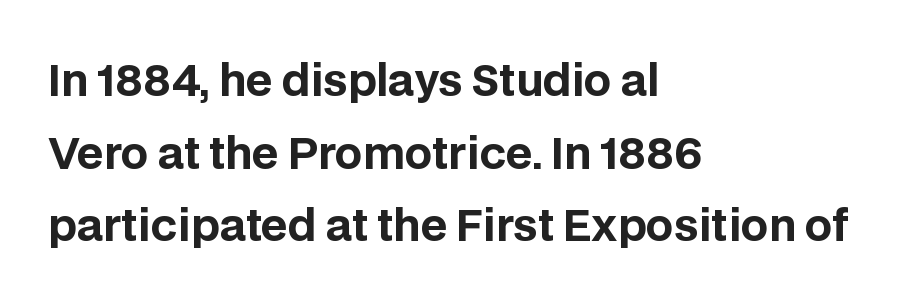
Line starts are locked; line ends wander. In terms of leading, this rendering sits right in the middle. Proportional: the letters do not fall into vertical columns. Tracking value appears to be zero — textbook default spacing.
